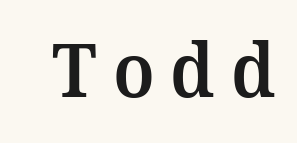
{"serif": "yes", "italic": "no", "bold": "semi", "weight": "semibold", "width": "normal", "stroke_contrast": "medium", "x_height": "medium", "monospaced": "no", "underline": "no", "letter_spacing": "wide", "letter_spacing_em": 0.21, "glyph_px": 75}
